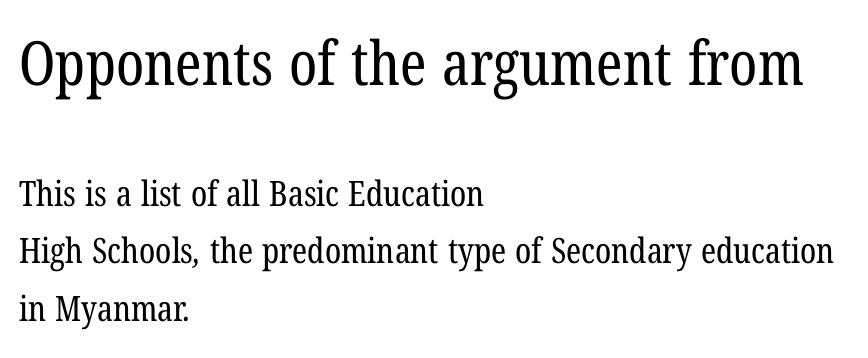
{"serif": "yes", "bold": "no", "weight": "regular", "width": "condensed", "stroke_contrast": "low", "x_height": "medium", "monospaced": "no", "underline": "no", "align": "left", "line_spacing": "normal", "line_spacing_ratio": 1.64, "letter_spacing": "normal", "letter_spacing_em": 0.0, "larger_block": "first", "size_ratio": 1.74, "glyph_px": 61}
